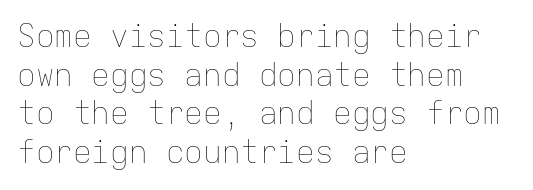
Q: Is the text bold? A: No.
Q: Is the text italic (slanted)? A: No, it is upright.
Q: Is the text underlined? A: No.
Q: How is the paragraph aligned? A: Left-aligned.
Q: Is the spacing between letters normal or unusually wide? A: Normal.
Q: Is the spacing between lines tight, normal or loose? A: Normal.
Q: Width (condensed, normal, or wide)? A: Normal.
Q: Stroke contrast? A: Low.
Q: x-height? A: Medium.
Q: Monospaced? A: Yes.
